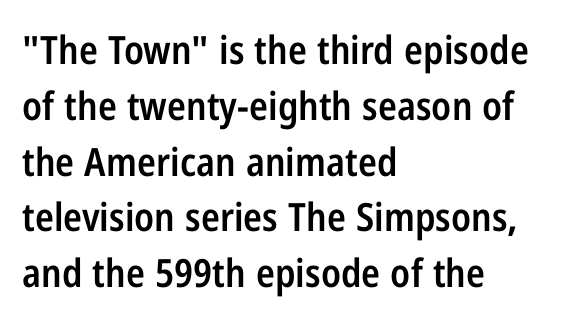
Spacing verdict: proportional, widths tailored to each character. Font category for this specimen: sans-serif. Does the lettering tilt? It doesn't — this is upright. Each line starts at the same left margin while the right side varies.
